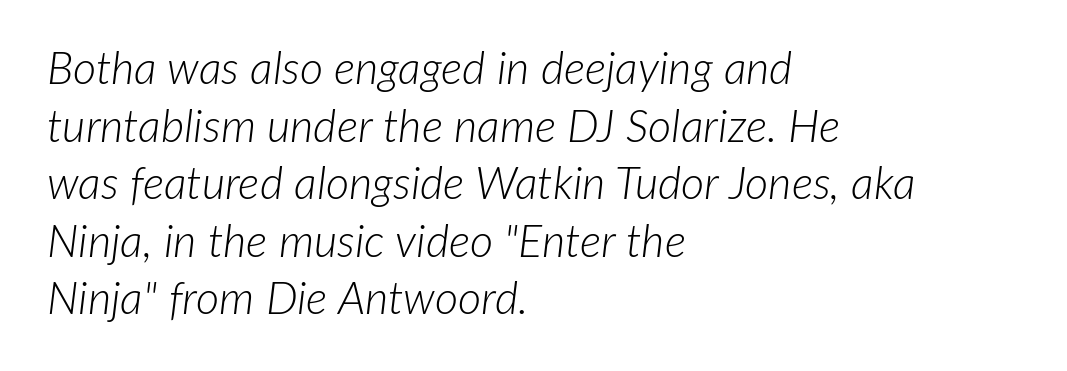
{"italic": "yes", "lean": "right", "slant_degrees": 7, "bold": "no", "weight": "light", "width": "normal", "stroke_contrast": "low", "x_height": "medium", "monospaced": "no", "underline": "no", "align": "left", "line_spacing": "normal", "line_spacing_ratio": 1.28, "letter_spacing": "normal", "letter_spacing_em": 0.0, "glyph_px": 45}
